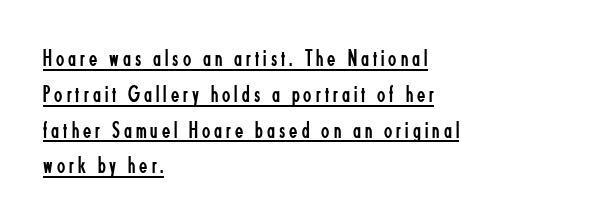
Q: Is the text bold? A: No.
Q: Is the text italic (slanted)? A: No, it is upright.
Q: Is the text underlined? A: Yes.
Q: How is the paragraph aligned? A: Left-aligned.
Q: Is the spacing between lines tight, normal or loose? A: Normal.
